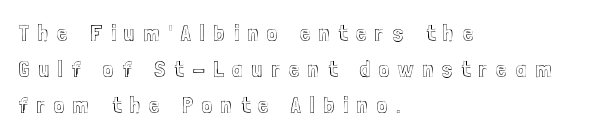
The image shows 23 px text type, upright; set left-aligned, normal line spacing (1.57x), unusually wide letter spacing (+0.39 em), not underlined.
